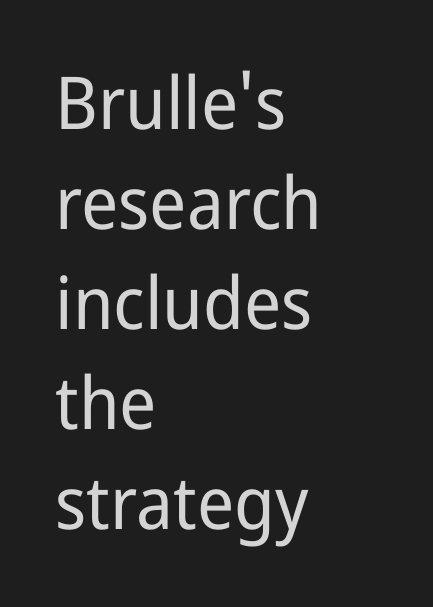
{"serif": "no", "italic": "no", "bold": "no", "weight": "regular", "width": "normal", "stroke_contrast": "low", "x_height": "medium", "monospaced": "no", "underline": "no", "align": "left", "line_spacing": "normal", "line_spacing_ratio": 1.37, "letter_spacing": "normal", "letter_spacing_em": 0.0, "glyph_px": 73}
